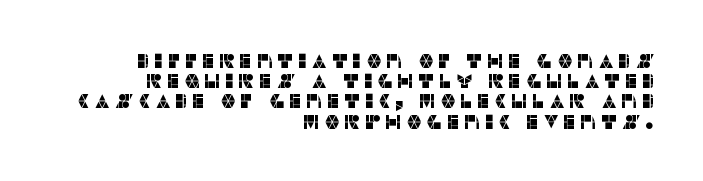
The image shows 20 px text type, upright; set right-aligned, tight line spacing (1.01x), not underlined.
